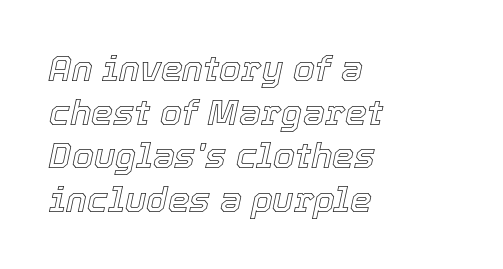
Q: Is the text italic (slanted)? A: Yes, it leans right by about 12 degrees.
Q: Is the text underlined? A: No.
Q: How is the paragraph aligned? A: Left-aligned.
Q: Is the spacing between letters normal or unusually wide? A: Normal.
Q: Is the spacing between lines tight, normal or loose? A: Normal.
Q: Width (condensed, normal, or wide)? A: Normal.
Q: x-height? A: Medium.
Q: Monospaced? A: No.
